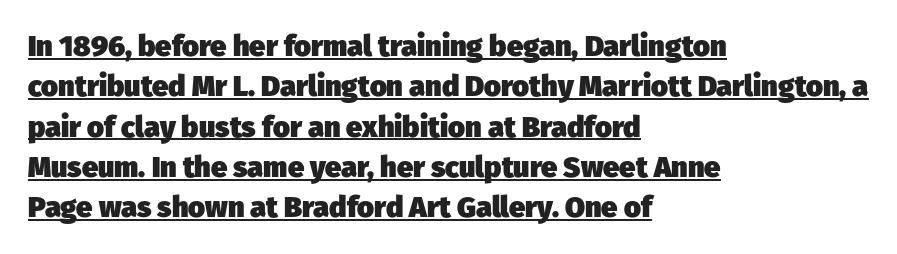
Q: Is the text bold? A: Yes.
Q: Is the typeface a serif or a sans-serif typeface? A: Sans-serif.
Q: Is the text underlined? A: Yes.
Q: How is the paragraph aligned? A: Left-aligned.
Q: Is the spacing between letters normal or unusually wide? A: Normal.
Q: Is the spacing between lines tight, normal or loose? A: Normal.
Q: Width (condensed, normal, or wide)? A: Normal.
Q: Stroke contrast? A: Low.
Q: x-height? A: Medium.
Q: Monospaced? A: No.
